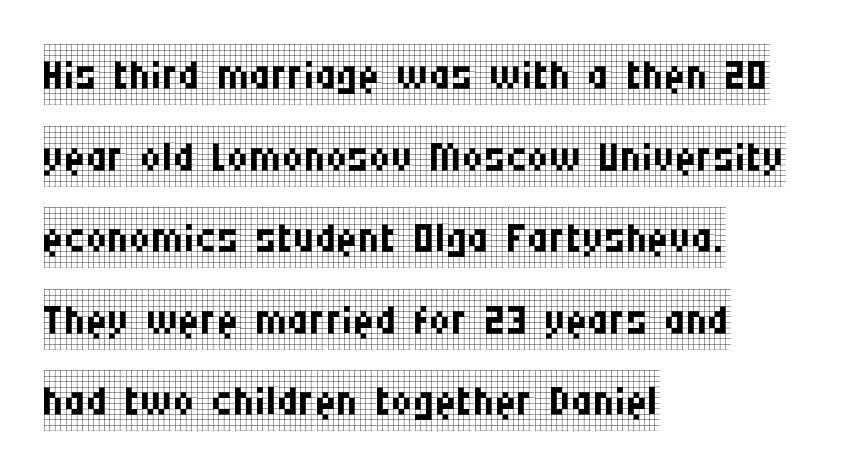
{"serif": "yes", "italic": "no", "bold": "no", "weight": "regular", "width": "condensed", "stroke_contrast": "low", "x_height": "large", "monospaced": "no", "underline": "no", "align": "left", "line_spacing": "normal", "line_spacing_ratio": 1.36, "letter_spacing": "normal", "letter_spacing_em": 0.0, "glyph_px": 60}
